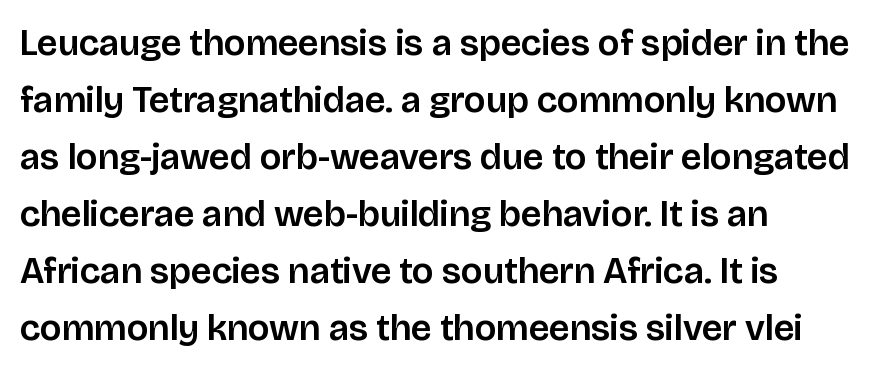
Stroke terminals: plain, sans-serif. Compared with a centered layout, this one pins lines to the left instead. Summary of vertical rhythm: regular, with standard interline spacing. Is this a fixed-width face? No — the glyphs have proportional, varying widths.
